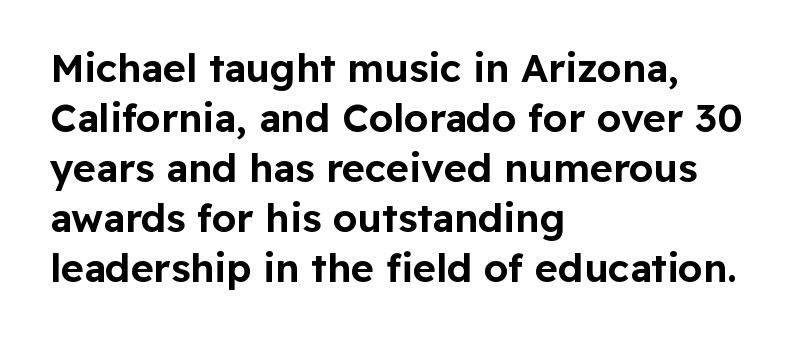
I'd call this a sans setting — the letters go barefoot. Students, note that the glyphs here touch the page at normal intervals. The block of text has a typical density, with ordinary space between rows. Do the letters lean? They stand straight. A student would call this left alignment; a typographer would say flush left, rag right.
